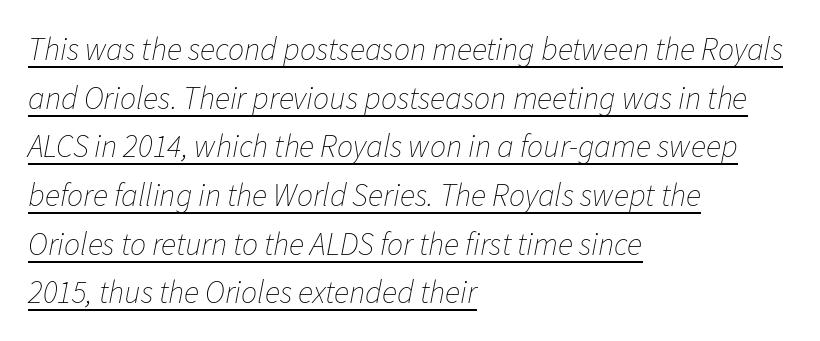
Ink coverage per letter is moderate at most. A typesetter would call this proportional, since set widths differ per character. A typesetter would call this zero additional tracking. The rendering uses the underline text-decoration. Italic? Definitely — the glyphs are oblique.
